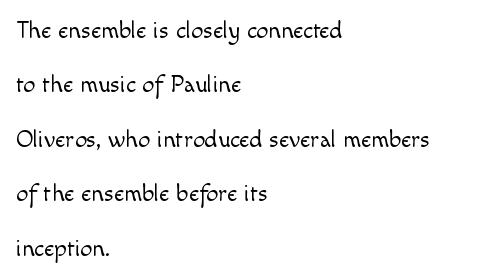
Which margin do the lines hug? The left one — the right edge is uneven. In terms of leading, this rendering errs on the spacious side. Is there any slant? The stems are plumb. Stems here are at most as thick as an everyday book face. The zone under the glyphs is completely vacant.
